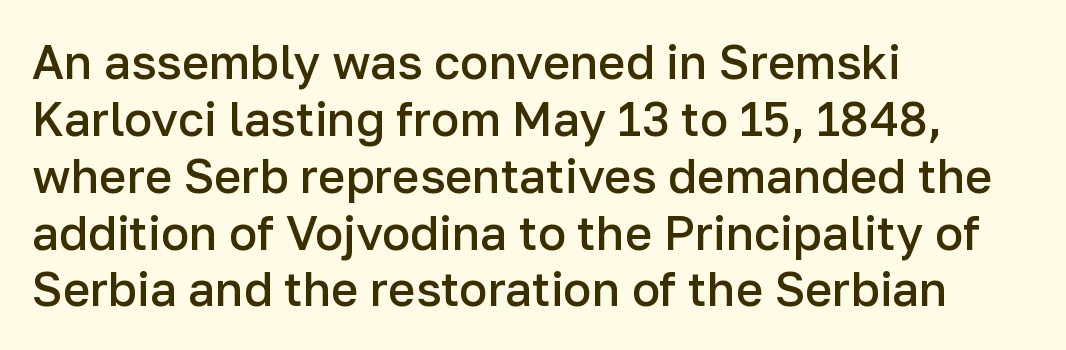
Is the block centered? No — it sits flush against the left margin. The type family on display is of the sans-serif kind. Nothing unusual about the tracking: characters are spaced as the font intends. Descenders hang freely into open space. Character widths vary here, with narrow letters taking less room than wide ones. The passage shown is semibold, sitting just below true bold.
